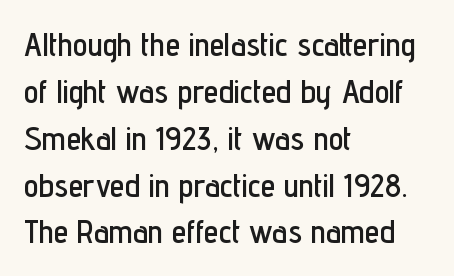
Q: Is the text italic (slanted)? A: No, it is upright.
Q: Is the typeface a serif or a sans-serif typeface? A: Sans-serif.
Q: Is the text underlined? A: No.
Q: How is the paragraph aligned? A: Left-aligned.
Q: Is the spacing between letters normal or unusually wide? A: Normal.
Q: Is the spacing between lines tight, normal or loose? A: Normal.
Q: Width (condensed, normal, or wide)? A: Condensed.
Q: Stroke contrast? A: Low.
Q: x-height? A: Medium.
Q: Monospaced? A: No.
